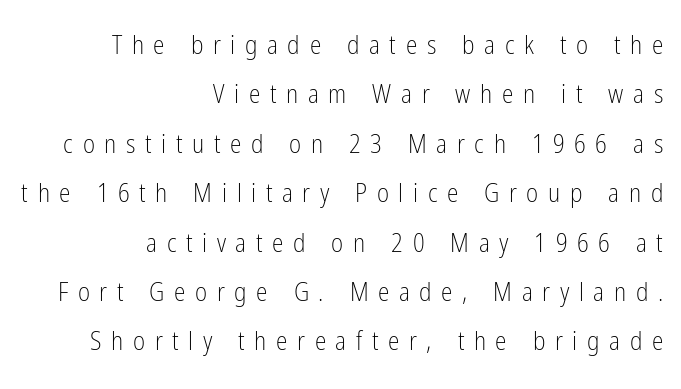
Q: Is the text bold? A: No.
Q: Is the text italic (slanted)? A: No, it is upright.
Q: Is the text underlined? A: No.
Q: How is the paragraph aligned? A: Right-aligned.
Q: Is the spacing between letters normal or unusually wide? A: Unusually wide.
Q: Is the spacing between lines tight, normal or loose? A: Loose.
